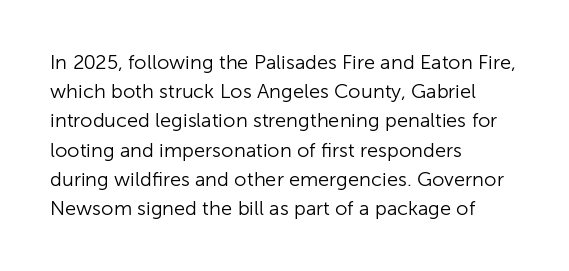
The image shows 20 px text type, upright; set left-aligned, normal line spacing (1.46x), normal letter spacing, not underlined.
